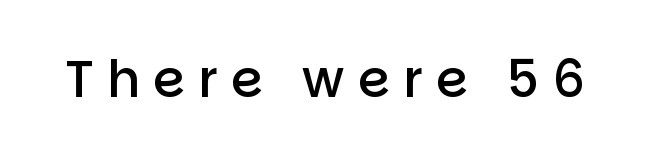
The image shows 51 px semibold sans-serif type, upright; set unusually wide letter spacing (+0.26 em), not underlined; low stroke contrast and a large x-height.
